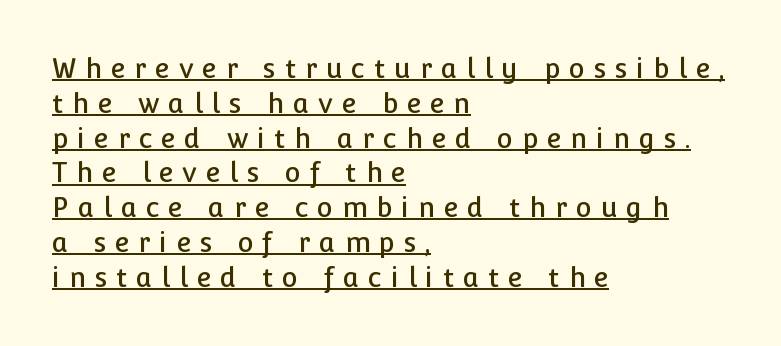
{"italic": "no", "underline": "yes", "align": "left", "line_spacing": "normal", "line_spacing_ratio": 1.29, "letter_spacing": "wide", "letter_spacing_em": 0.33, "glyph_px": 27}
